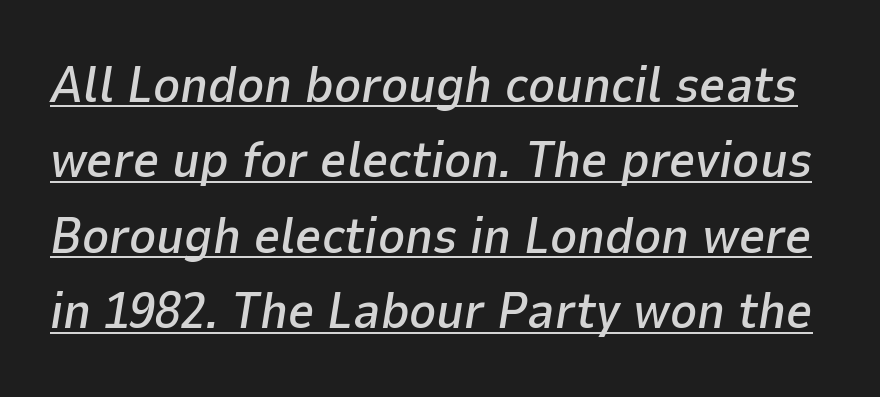
The image shows 51 px text type, italic (leaning right); set normal line spacing (1.48x), normal letter spacing, underlined; low stroke contrast and a medium x-height.
